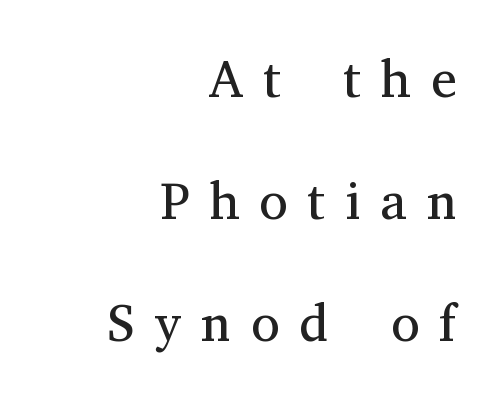
{"serif": "yes", "italic": "no", "bold": "no", "weight": "regular", "width": "normal", "stroke_contrast": "medium", "x_height": "medium", "monospaced": "no", "underline": "no", "align": "right", "line_spacing": "loose", "line_spacing_ratio": 2.35, "letter_spacing": "wide", "letter_spacing_em": 0.38, "glyph_px": 52}
